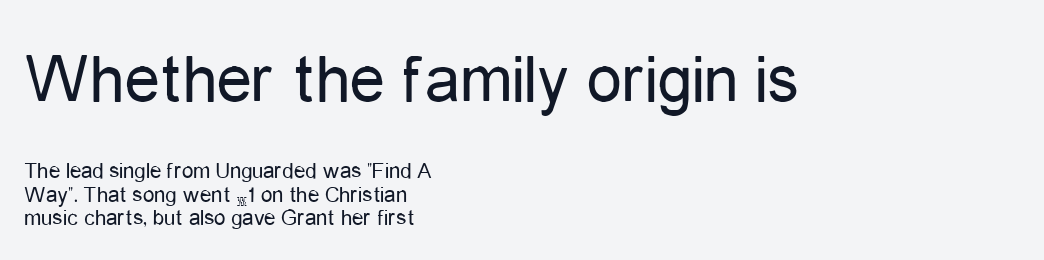
A clean baseline with only descenders dipping below it. This sample uses an upright cut, with every glyph sitting square on the baseline. You could not count columns in this text — the font is proportionally spaced. Line spacing here is tight. Is this a heavy cut? Hardly; it is regular or lighter.
